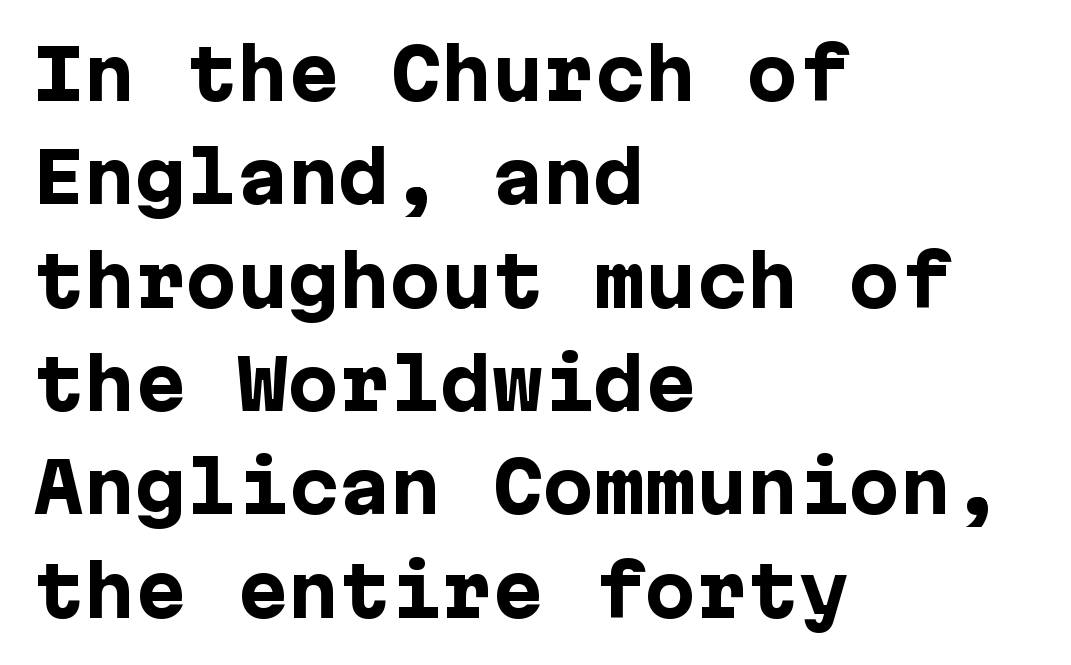
The image shows 68 px heavy sans-serif type, upright; set left-aligned, normal line spacing (1.52x), normal letter spacing, not underlined; low stroke contrast and a medium x-height.
